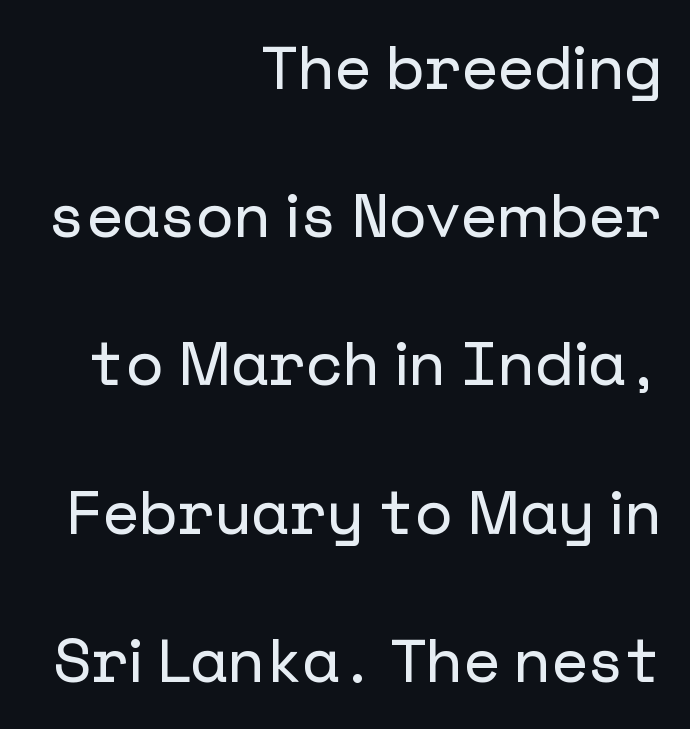
{"serif": "no", "italic": "no", "width": "normal", "stroke_contrast": "low", "x_height": "medium", "underline": "no", "align": "right", "line_spacing": "loose", "line_spacing_ratio": 2.47, "letter_spacing": "normal", "letter_spacing_em": 0.0, "glyph_px": 60}
